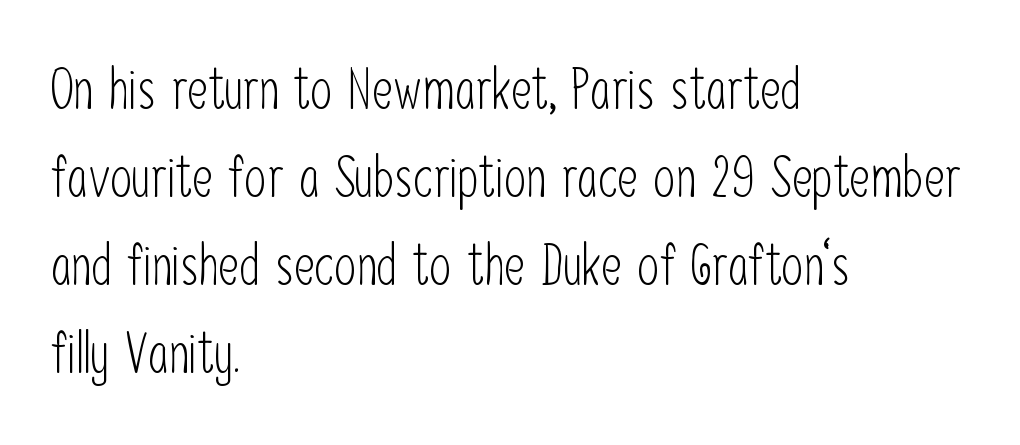
{"serif": "no", "italic": "no", "bold": "no", "weight": "light", "width": "condensed", "stroke_contrast": "low", "x_height": "medium", "monospaced": "no", "underline": "no", "align": "left", "line_spacing": "normal", "line_spacing_ratio": 1.57, "letter_spacing": "normal", "letter_spacing_em": 0.0, "glyph_px": 56}
